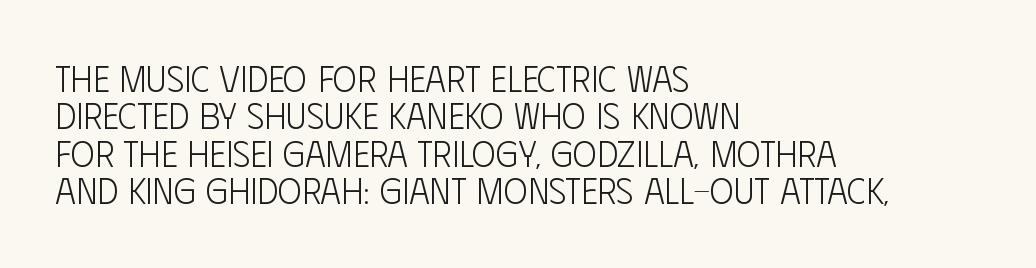
Q: Is the text bold? A: No.
Q: Is the text italic (slanted)? A: No, it is upright.
Q: Is the typeface a serif or a sans-serif typeface? A: Sans-serif.
Q: Is the text underlined? A: No.
Q: How is the paragraph aligned? A: Left-aligned.
Q: Is the spacing between letters normal or unusually wide? A: Normal.
Q: Is the spacing between lines tight, normal or loose? A: Tight.
Q: Width (condensed, normal, or wide)? A: Condensed.
Q: Stroke contrast? A: Low.
Q: x-height? A: Large.
Q: Monospaced? A: No.
